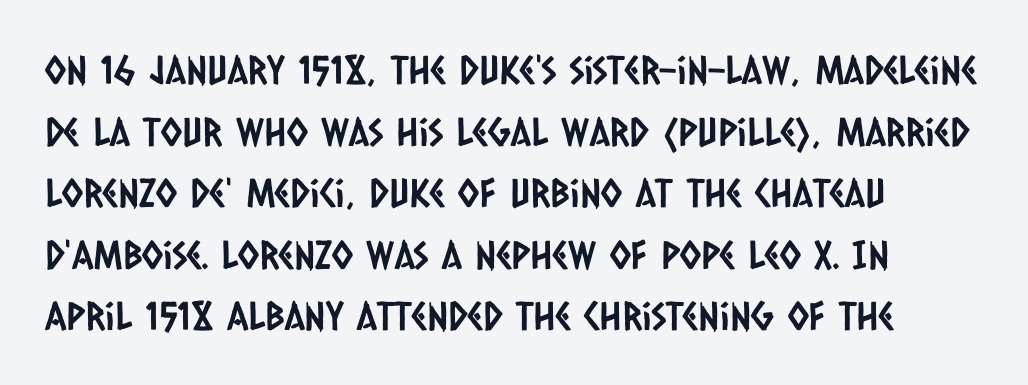
Q: Is the typeface a serif or a sans-serif typeface? A: Sans-serif.
Q: Is the text underlined? A: No.
Q: How is the paragraph aligned? A: Left-aligned.
Q: Is the spacing between letters normal or unusually wide? A: Normal.
Q: Is the spacing between lines tight, normal or loose? A: Normal.
Q: Width (condensed, normal, or wide)? A: Condensed.
Q: Stroke contrast? A: Low.
Q: x-height? A: Large.
Q: Monospaced? A: No.
